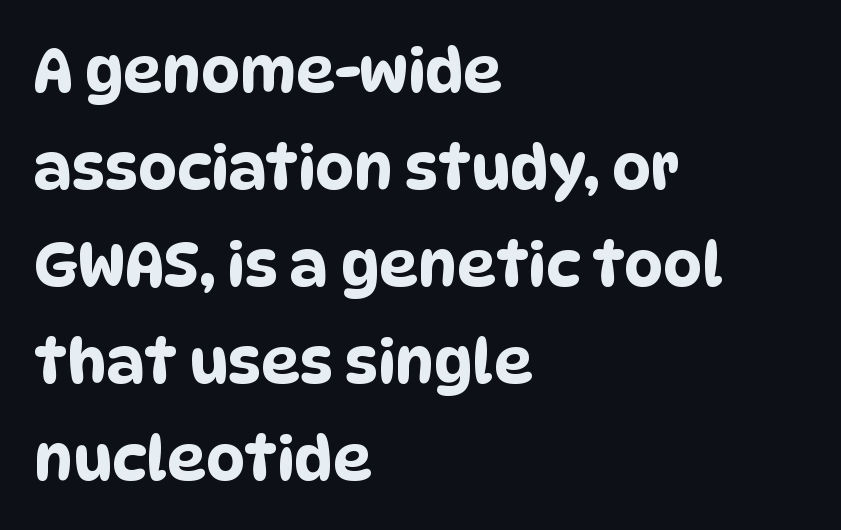
The rendering uses natural spacing where letterforms have individual widths. Underlining? Definitely not there. The passage shown is typeset with a sans-serif family. Visually the block forms a straight wall on the left and a jagged coastline on the right. The rendering uses a moderate line-height, typical for paragraphs.
